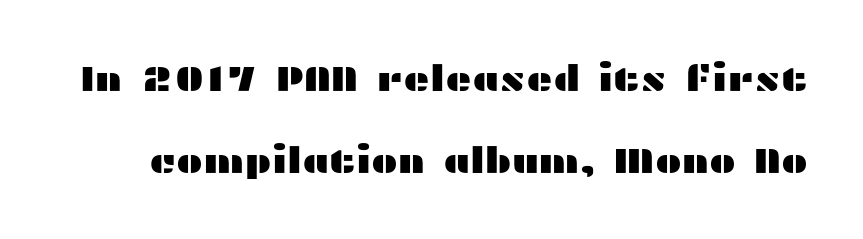
{"serif": "no", "italic": "no", "width": "wide", "stroke_contrast": "medium", "x_height": "medium", "monospaced": "no", "underline": "no", "line_spacing": "loose", "line_spacing_ratio": 2.28, "letter_spacing": "normal", "letter_spacing_em": 0.0, "glyph_px": 36}
